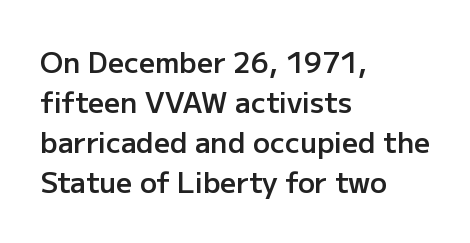
The image shows 28 px semibold sans-serif type, upright; set left-aligned, normal line spacing (1.43x), normal letter spacing, not underlined; low stroke contrast and a medium x-height.
